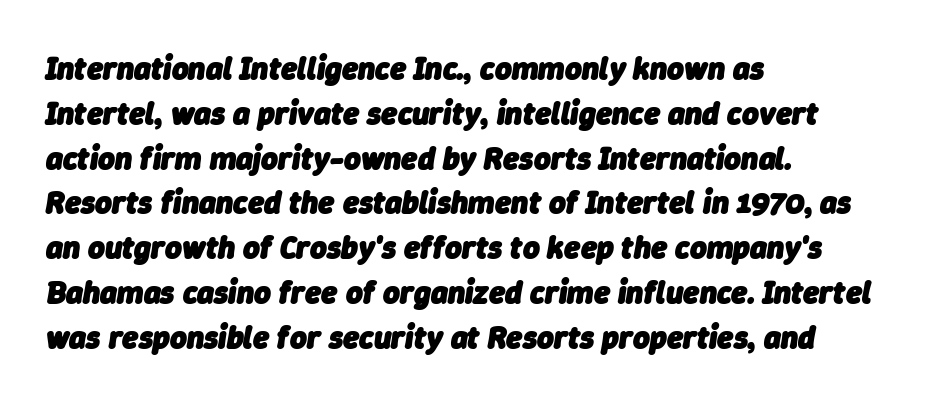
The image shows 32 px heavy type, italic (leaning right); set left-aligned, normal line spacing (1.4x), normal letter spacing, not underlined; low stroke contrast and a medium x-height.
